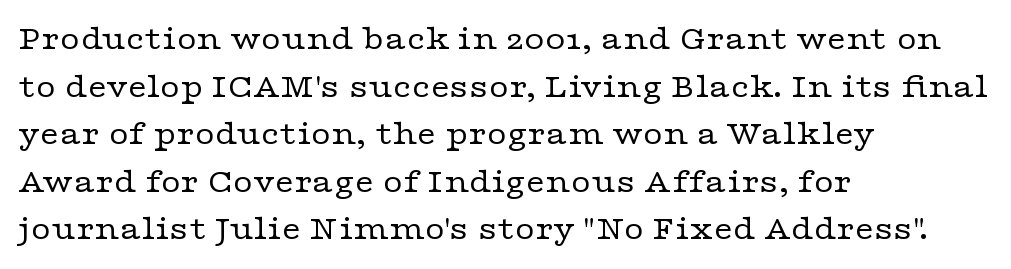
Q: Is the text bold? A: No.
Q: Is the text italic (slanted)? A: No, it is upright.
Q: Is the typeface a serif or a sans-serif typeface? A: Serif.
Q: Is the text underlined? A: No.
Q: How is the paragraph aligned? A: Left-aligned.
Q: Is the spacing between letters normal or unusually wide? A: Normal.
Q: Is the spacing between lines tight, normal or loose? A: Normal.
Q: Width (condensed, normal, or wide)? A: Wide.
Q: Stroke contrast? A: Low.
Q: x-height? A: Medium.
Q: Monospaced? A: No.
